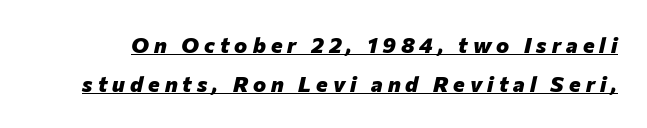
Q: Is the text bold? A: Yes.
Q: Is the text italic (slanted)? A: Yes, it leans right by about 12 degrees.
Q: Is the text underlined? A: Yes.
Q: Is the spacing between letters normal or unusually wide? A: Unusually wide.
